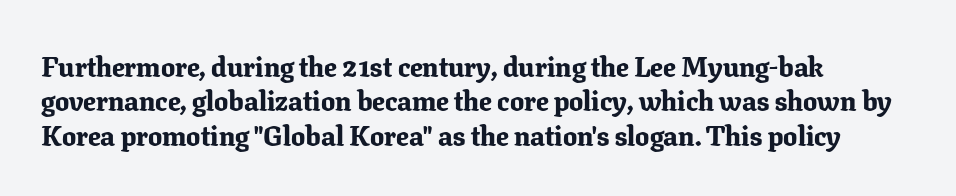
The image shows 28 px bold serif type, upright; set left-aligned, line spacing 1.23x, normal letter spacing, not underlined; low stroke contrast and a medium x-height.
